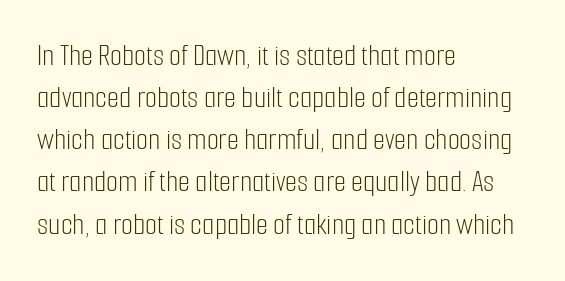
{"serif": "no", "italic": "no", "bold": "no", "weight": "light", "width": "condensed", "stroke_contrast": "low", "x_height": "medium", "monospaced": "no", "underline": "no", "align": "left", "line_spacing": "normal", "line_spacing_ratio": 1.36, "letter_spacing": "normal", "letter_spacing_em": 0.0, "glyph_px": 31}
